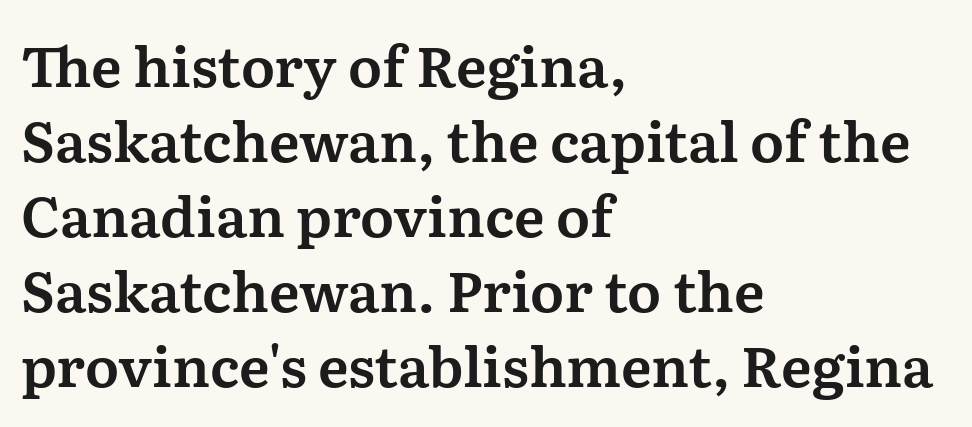
{"serif": "yes", "italic": "no", "width": "normal", "stroke_contrast": "medium", "x_height": "medium", "monospaced": "no", "underline": "no", "align": "left", "line_spacing": "normal", "line_spacing_ratio": 1.34, "letter_spacing": "normal", "letter_spacing_em": 0.0, "glyph_px": 56}
